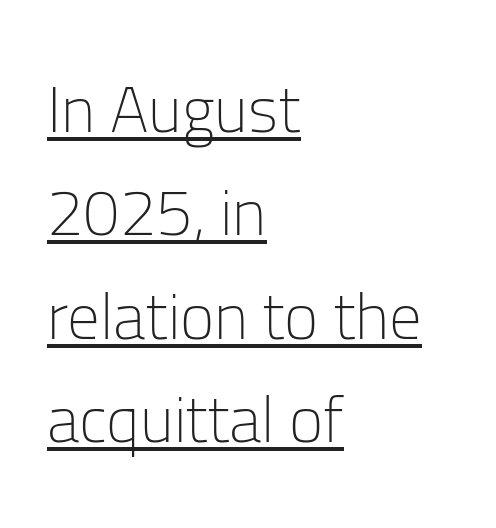
The image shows 65 px light sans-serif type, upright; set left-aligned, normal line spacing (1.59x), normal letter spacing, underlined; low stroke contrast and a medium x-height.
